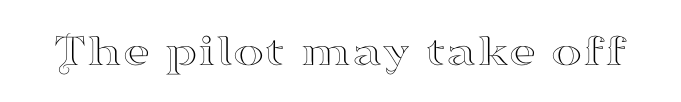
Serifs: yes, visible at the terminals of the letterforms. Look at the tracking — it's just the regular setting, nothing added. This is the regular roman posture of the typeface. The passage shown is not underscored anywhere. The letters advance in unequal steps, a hallmark of proportional type.
